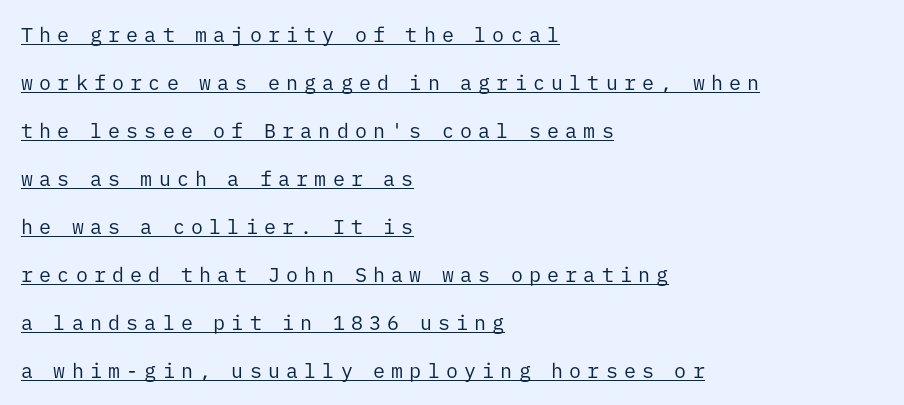
The image shows 20 px text type, upright; set left-aligned, loose line spacing (2.4x), unusually wide letter spacing (+0.31 em), underlined.
